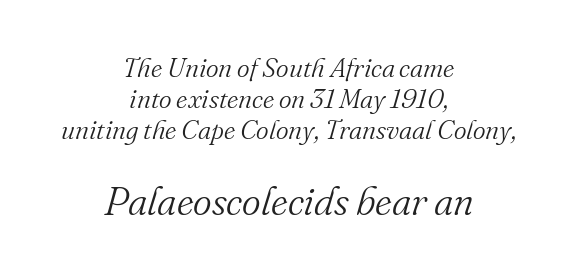
Q: Is the text bold? A: No.
Q: Is the text italic (slanted)? A: Yes, it leans right by about 16 degrees.
Q: Is the typeface a serif or a sans-serif typeface? A: Serif.
Q: Is the text underlined? A: No.
Q: How is the paragraph aligned? A: Centered.
Q: Is the spacing between letters normal or unusually wide? A: Normal.
Q: Is the spacing between lines tight, normal or loose? A: Tight.
Q: Which block of text is set in a larger size, the first (top) or the second (bottom)? A: The second (bottom) one.
Q: Width (condensed, normal, or wide)? A: Normal.
Q: Stroke contrast? A: Medium.
Q: x-height? A: Small.
Q: Monospaced? A: No.
